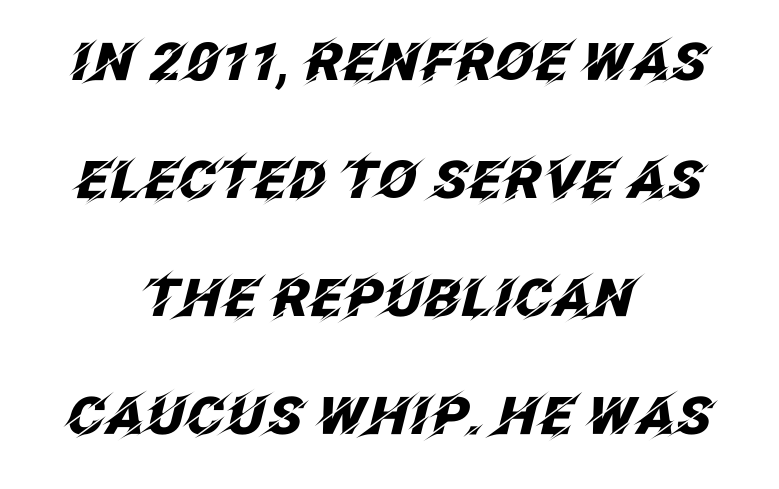
The image shows 52 px heavy type, italic (leaning right); set centered, loose line spacing (2.27x), normal letter spacing, not underlined; low stroke contrast and a large x-height.
